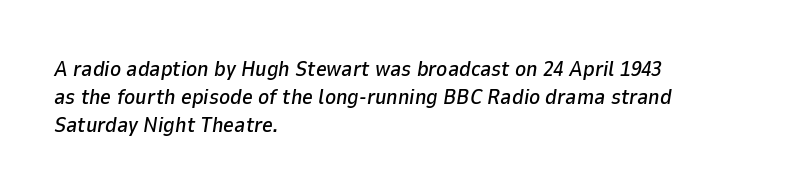
Line spacing here is normal. One-word summary of the alignment: left. The passage shown leans; its letterforms are oblique. Here the glyphs are tracked normally, forming tight word shapes. Just letters on the line, the space beneath them empty.
